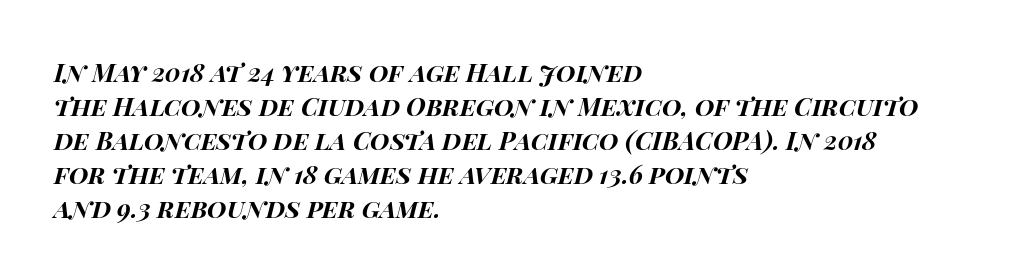
Pretty heavy lettering here — definitely bold. The rendering anchors every line to the left-hand side. The lines sit at an ordinary, default distance from one another. Does the lettering tilt? It does — this is italic. Decoration check: the copy has no underline.
